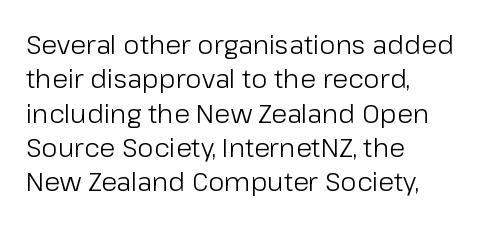
Leftover space on each line is placed entirely after the last word. Notice how the stems are strictly vertical — no italics here. The rendering uses a moderate line-height, typical for paragraphs. Underlining? Definitely not there. A light-to-regular cut is what we see here.
